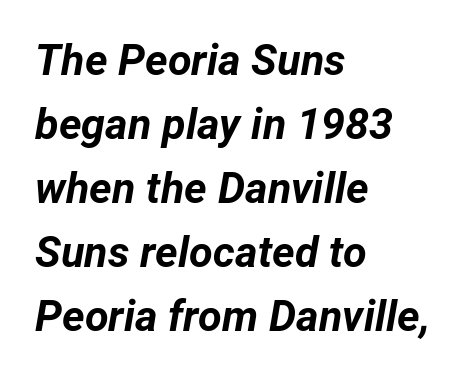
{"italic": "yes", "lean": "right", "slant_degrees": 12, "bold": "yes", "weight": "bold", "width": "normal", "stroke_contrast": "low", "x_height": "medium", "monospaced": "no", "underline": "no", "align": "left", "line_spacing": "normal", "line_spacing_ratio": 1.49, "letter_spacing": "normal", "letter_spacing_em": 0.0, "glyph_px": 43}
